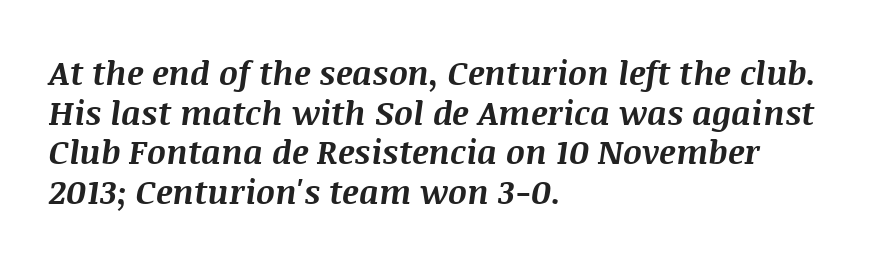
Q: Is the text bold? A: Yes.
Q: Is the text italic (slanted)? A: Yes, it leans right by about 8 degrees.
Q: Is the text underlined? A: No.
Q: How is the paragraph aligned? A: Left-aligned.
Q: Is the spacing between letters normal or unusually wide? A: Normal.
Q: Width (condensed, normal, or wide)? A: Normal.
Q: Stroke contrast? A: Medium.
Q: x-height? A: Large.
Q: Monospaced? A: No.
